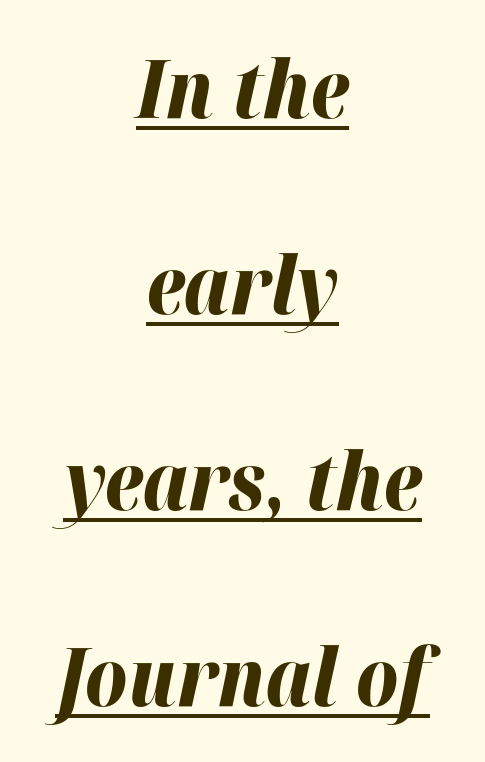
The image shows 80 px bold type, italic (leaning right); set centered, loose line spacing (2.45x), normal letter spacing, underlined; high stroke contrast and a medium x-height.
